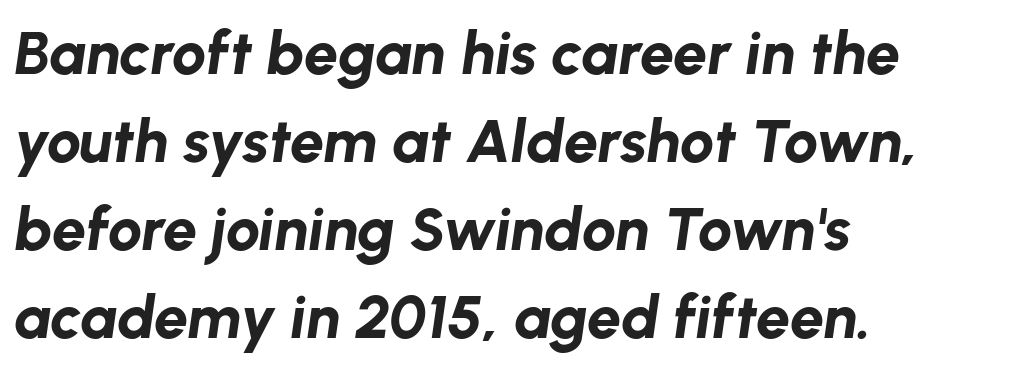
Only glyphs here, with clear space below each row. Heavy-handed strokes throughout: this text is bold. Baseline-to-baseline distance is the conventional proportion of letter height. The glyphs look as if they've been sheared to an angle. One-word summary of the alignment: left.
